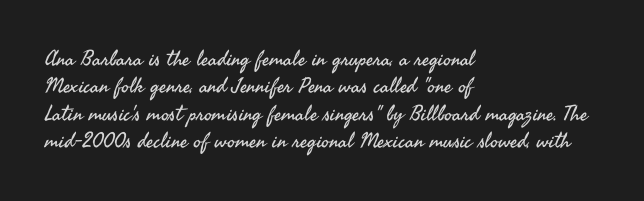
The image shows 21 px text type; set left-aligned, normal line spacing (1.3x), normal letter spacing, not underlined.
